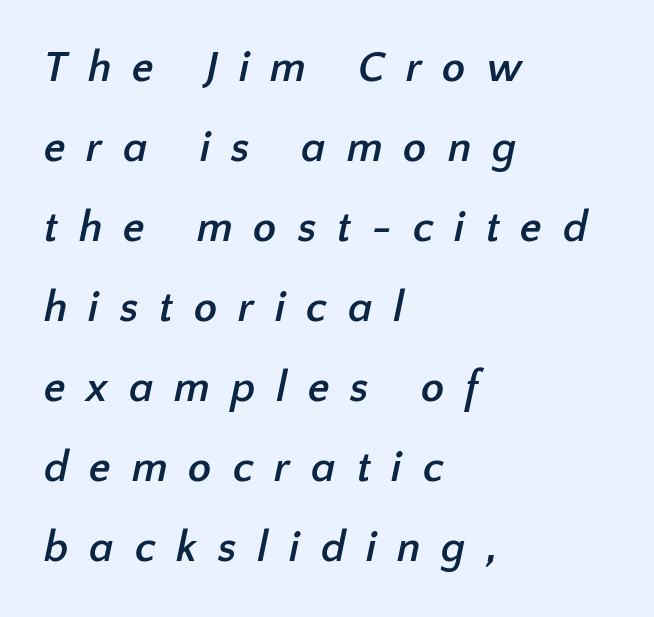
The image shows 43 px semibold sans-serif type; set left-aligned, line spacing 1.86x, unusually wide letter spacing (+0.48 em), not underlined; low stroke contrast and a medium x-height.
